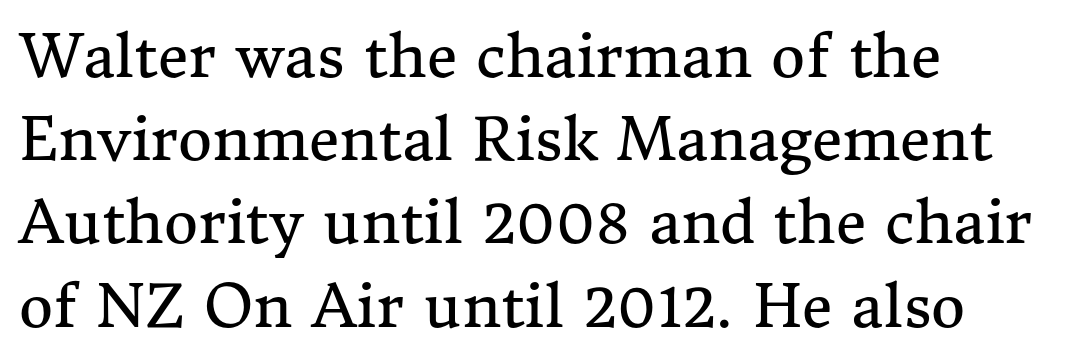
{"serif": "yes", "italic": "no", "bold": "no", "weight": "regular", "width": "normal", "stroke_contrast": "medium", "x_height": "medium", "monospaced": "no", "underline": "no", "align": "left", "line_spacing": "normal", "line_spacing_ratio": 1.41, "letter_spacing": "normal", "letter_spacing_em": 0.0, "glyph_px": 59}
